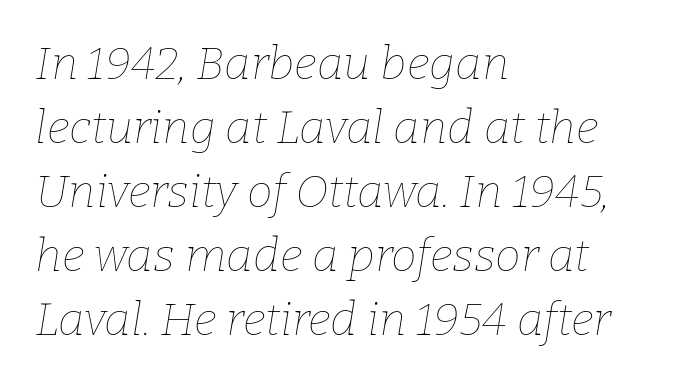
Q: Is the text bold? A: No.
Q: Is the text italic (slanted)? A: Yes, it leans right by about 9 degrees.
Q: Is the text underlined? A: No.
Q: How is the paragraph aligned? A: Left-aligned.
Q: Is the spacing between letters normal or unusually wide? A: Normal.
Q: Is the spacing between lines tight, normal or loose? A: Normal.
Q: Width (condensed, normal, or wide)? A: Normal.
Q: Stroke contrast? A: Low.
Q: x-height? A: Medium.
Q: Monospaced? A: No.
